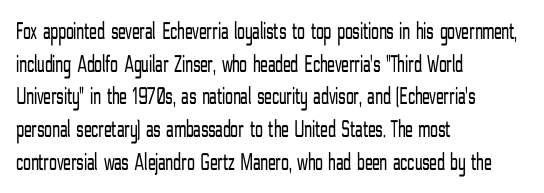
The image shows 25 px text type, upright; set left-aligned, normal line spacing (1.31x), normal letter spacing, not underlined.
